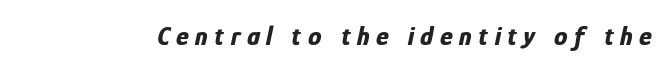
{"italic": "yes", "lean": "right", "slant_degrees": 12, "bold": "yes", "underline": "no", "letter_spacing": "wide", "letter_spacing_em": 0.24, "glyph_px": 27}
